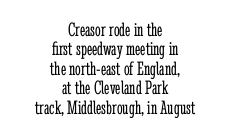
Q: Is the text bold? A: No.
Q: Is the text italic (slanted)? A: No, it is upright.
Q: Is the text underlined? A: No.
Q: How is the paragraph aligned? A: Centered.
Q: Is the spacing between letters normal or unusually wide? A: Normal.
Q: Is the spacing between lines tight, normal or loose? A: Tight.
